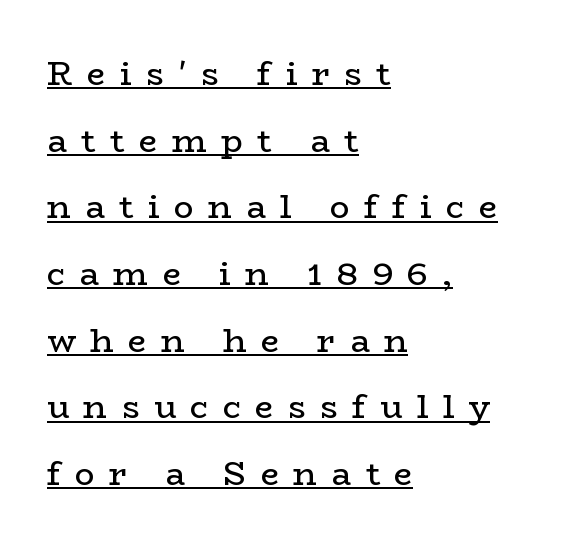
The image shows 33 px regular-weight, wide serif type, upright; set left-aligned, loose line spacing (2.02x), unusually wide letter spacing (+0.43 em), underlined; low stroke contrast and a medium x-height.
